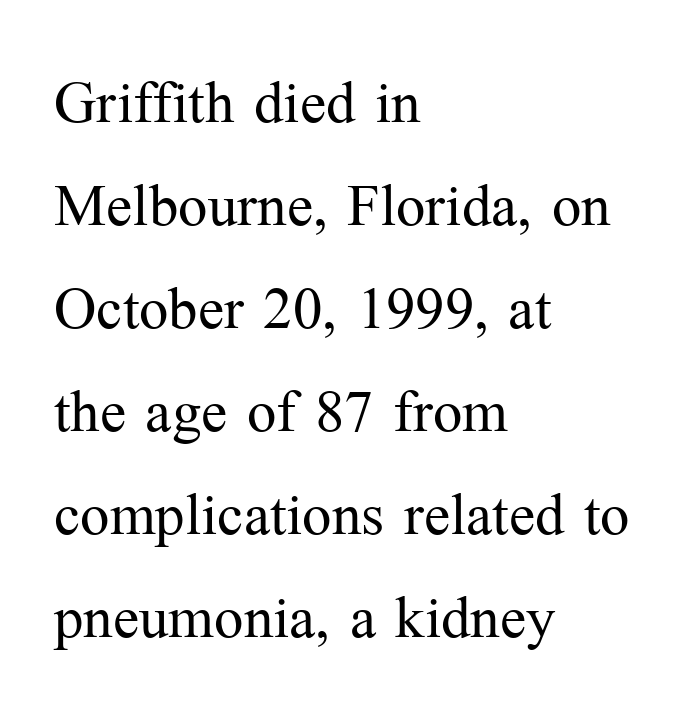
{"serif": "yes", "italic": "no", "bold": "no", "weight": "light", "width": "normal", "stroke_contrast": "medium", "x_height": "medium", "monospaced": "no", "underline": "no", "align": "left", "line_spacing": "normal", "line_spacing_ratio": 1.32, "letter_spacing": "normal", "letter_spacing_em": 0.0, "glyph_px": 78}
